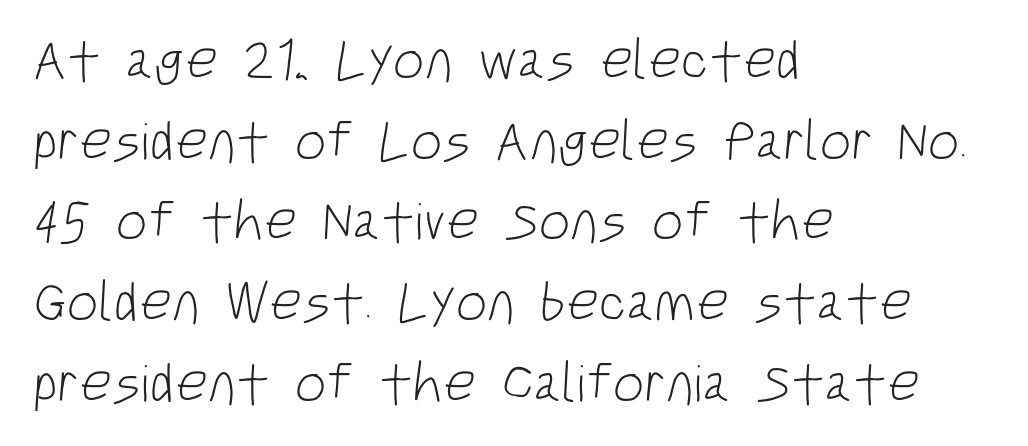
{"serif": "no", "bold": "no", "weight": "light", "width": "condensed", "stroke_contrast": "low", "x_height": "large", "monospaced": "no", "underline": "no", "align": "left", "line_spacing": "normal", "line_spacing_ratio": 1.44, "letter_spacing": "normal", "letter_spacing_em": 0.0, "glyph_px": 56}
